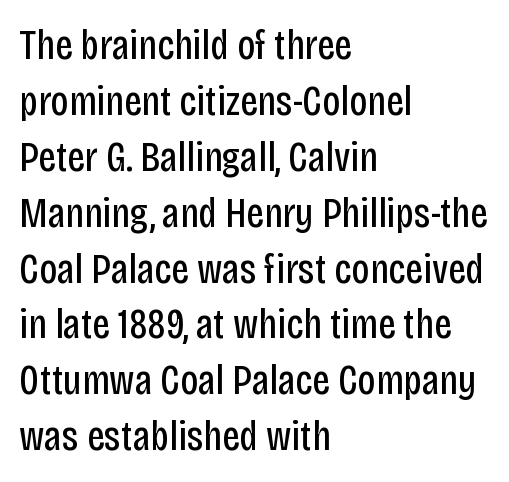
The image shows 43 px regular-weight, condensed sans-serif type, upright; set left-aligned, normal line spacing (1.3x), normal letter spacing, not underlined; low stroke contrast and a large x-height.
